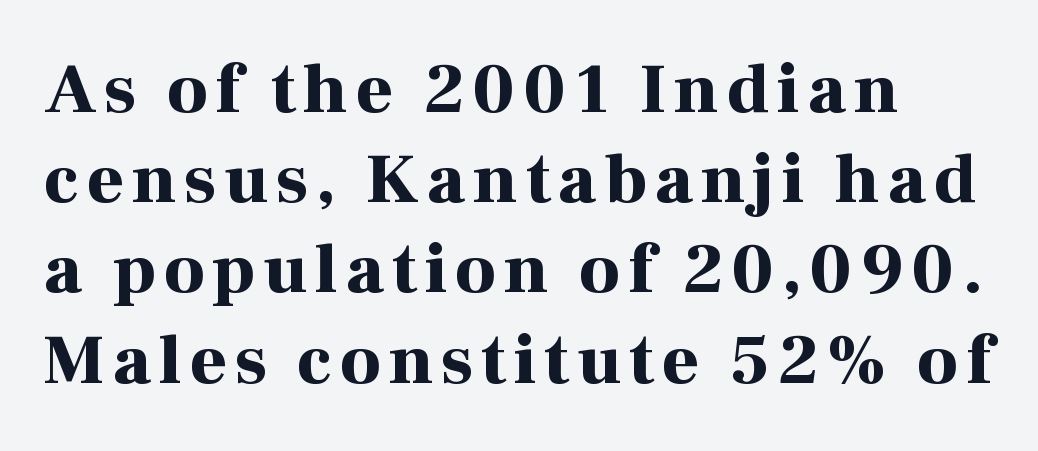
Q: Is the text bold? A: Yes.
Q: Is the text italic (slanted)? A: No, it is upright.
Q: Is the typeface a serif or a sans-serif typeface? A: Serif.
Q: Is the text underlined? A: No.
Q: How is the paragraph aligned? A: Left-aligned.
Q: Is the spacing between lines tight, normal or loose? A: Normal.
Q: Width (condensed, normal, or wide)? A: Normal.
Q: Stroke contrast? A: High.
Q: x-height? A: Medium.
Q: Monospaced? A: No.
